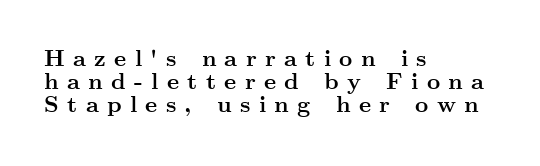
Q: Is the text bold? A: Yes.
Q: Is the text italic (slanted)? A: No, it is upright.
Q: Is the text underlined? A: No.
Q: How is the paragraph aligned? A: Left-aligned.
Q: Is the spacing between letters normal or unusually wide? A: Unusually wide.
Q: Is the spacing between lines tight, normal or loose? A: Tight.
